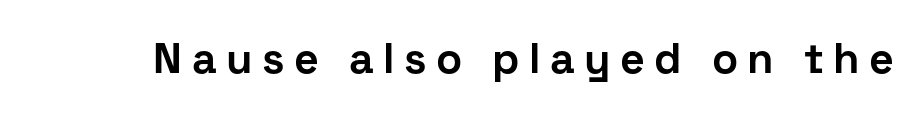
Look at the stroke-to-counter ratio: heavy, a bold. Descenders are the only things crossing below the line. Is there any slant? The stems are plumb. These lines are rendered in a variable-pitch font.
